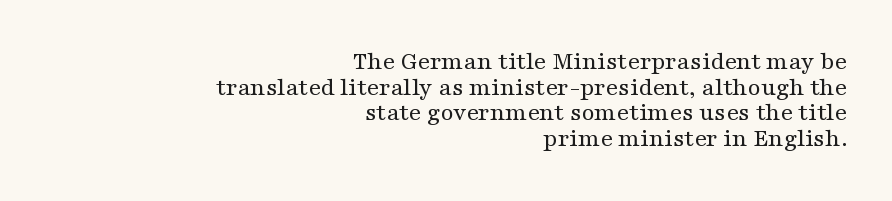
The image shows 26 px text type, upright; set right-aligned, tight line spacing (0.99x), normal letter spacing, not underlined.
